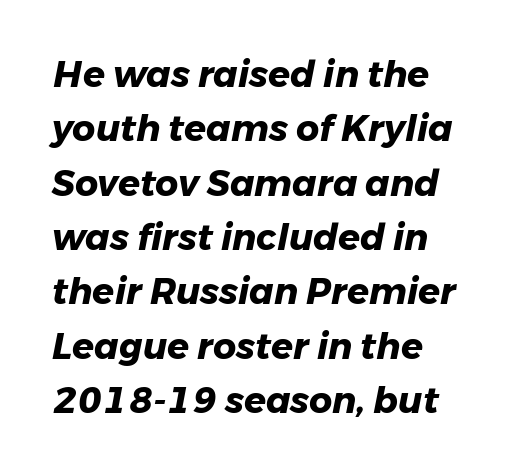
{"italic": "yes", "lean": "right", "slant_degrees": 11, "bold": "yes", "weight": "heavy", "width": "normal", "stroke_contrast": "low", "x_height": "medium", "monospaced": "no", "underline": "no", "align": "left", "line_spacing": "normal", "line_spacing_ratio": 1.51, "letter_spacing": "normal", "letter_spacing_em": 0.0, "glyph_px": 36}
